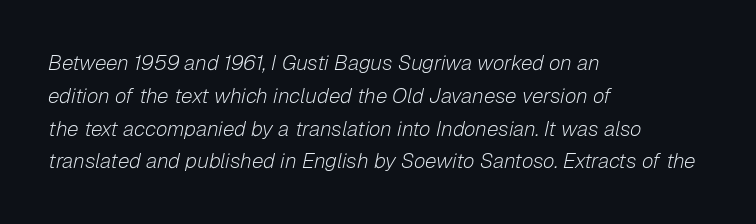
The image shows 21 px text type, italic (leaning right); set left-aligned, normal line spacing (1.56x), normal letter spacing, not underlined.
